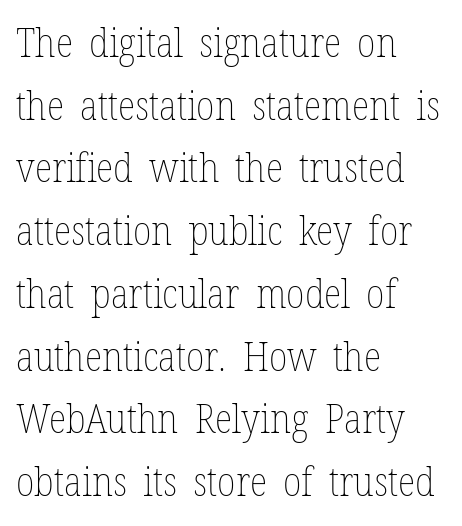
Q: Is the text bold? A: No.
Q: Is the text italic (slanted)? A: No, it is upright.
Q: Is the text underlined? A: No.
Q: How is the paragraph aligned? A: Left-aligned.
Q: Is the spacing between letters normal or unusually wide? A: Normal.
Q: Is the spacing between lines tight, normal or loose? A: Normal.
Q: Width (condensed, normal, or wide)? A: Condensed.
Q: Stroke contrast? A: Low.
Q: x-height? A: Medium.
Q: Monospaced? A: No.
